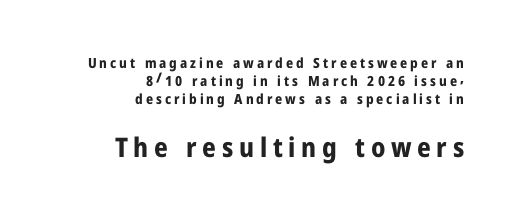
{"italic": "no", "bold": "yes", "underline": "no", "align": "right", "line_spacing": "normal", "line_spacing_ratio": 1.27, "letter_spacing": "wide", "letter_spacing_em": 0.21, "larger_block": "second", "size_ratio": 1.93, "glyph_px": 27}
